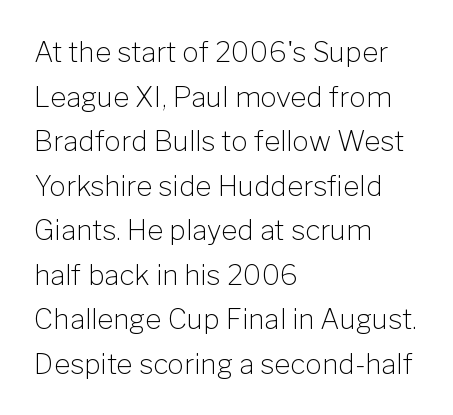
Q: Is the text bold? A: No.
Q: Is the text italic (slanted)? A: No, it is upright.
Q: Is the typeface a serif or a sans-serif typeface? A: Sans-serif.
Q: Is the text underlined? A: No.
Q: How is the paragraph aligned? A: Left-aligned.
Q: Is the spacing between letters normal or unusually wide? A: Normal.
Q: Is the spacing between lines tight, normal or loose? A: Normal.
Q: Width (condensed, normal, or wide)? A: Normal.
Q: Stroke contrast? A: Low.
Q: x-height? A: Medium.
Q: Monospaced? A: No.
